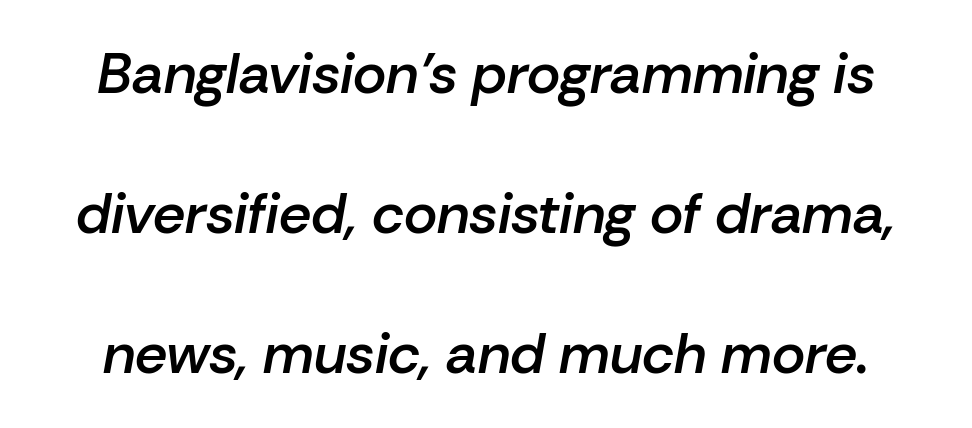
The image shows 57 px semibold type, italic (leaning right); set loose line spacing (2.46x), normal letter spacing, not underlined; low stroke contrast and a medium x-height.
